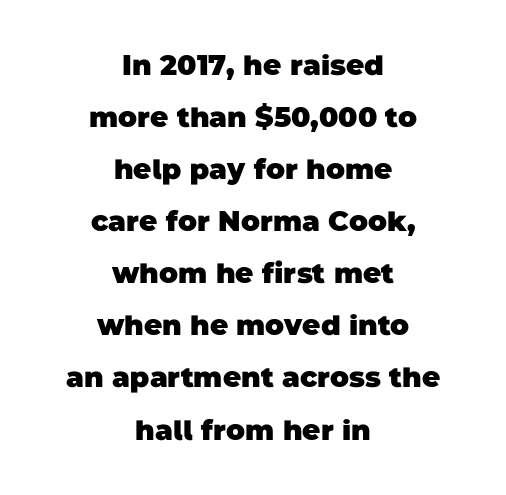
{"serif": "no", "bold": "yes", "weight": "heavy", "width": "normal", "stroke_contrast": "low", "x_height": "large", "monospaced": "no", "underline": "no", "align": "center", "line_spacing_ratio": 1.86, "letter_spacing": "normal", "letter_spacing_em": 0.0, "glyph_px": 28}
